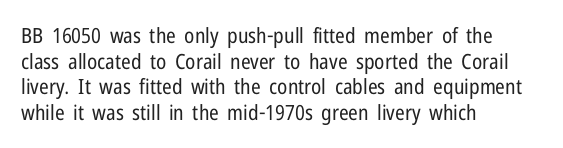
Q: Is the text bold? A: No.
Q: Is the text italic (slanted)? A: No, it is upright.
Q: Is the text underlined? A: No.
Q: How is the paragraph aligned? A: Left-aligned.
Q: Is the spacing between letters normal or unusually wide? A: Normal.
